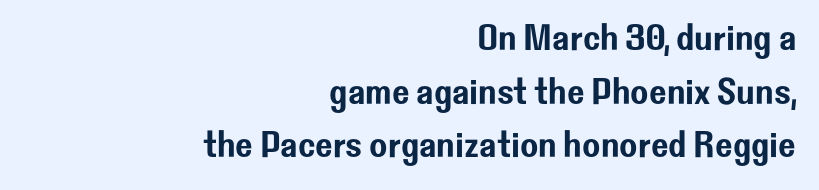
The image shows 37 px sans-serif type, upright; set right-aligned, normal line spacing (1.45x), normal letter spacing, not underlined; low stroke contrast and a medium x-height.
